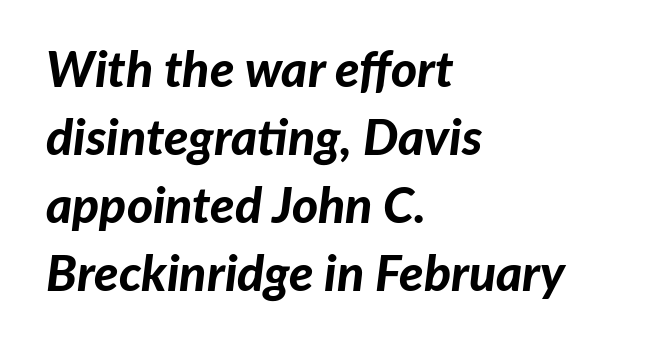
The image shows 50 px bold type, italic (leaning right); set left-aligned, normal line spacing (1.36x), normal letter spacing, not underlined; low stroke contrast and a medium x-height.
